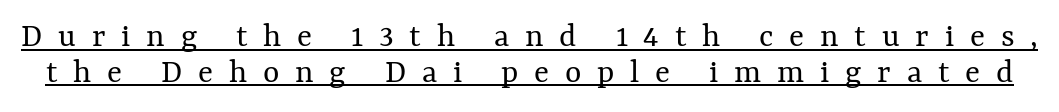
{"italic": "no", "bold": "no", "weight": "regular", "width": "normal", "stroke_contrast": "medium", "x_height": "medium", "monospaced": "no", "underline": "yes", "line_spacing": "tight", "line_spacing_ratio": 1.02, "letter_spacing": "wide", "letter_spacing_em": 0.45, "glyph_px": 35}
